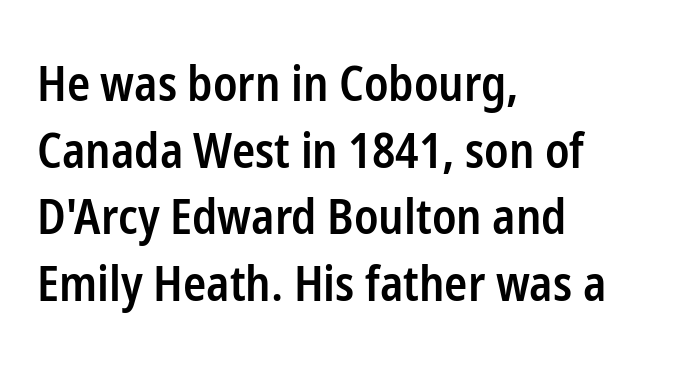
The image shows 48 px semibold, condensed sans-serif type, upright; set left-aligned, normal line spacing (1.39x), normal letter spacing, not underlined; low stroke contrast and a medium x-height.
